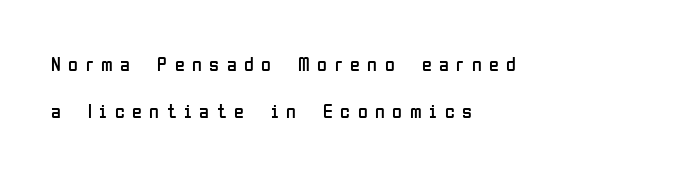
Q: Is the text bold? A: No.
Q: Is the text italic (slanted)? A: No, it is upright.
Q: Is the text underlined? A: No.
Q: How is the paragraph aligned? A: Left-aligned.
Q: Is the spacing between letters normal or unusually wide? A: Unusually wide.
Q: Is the spacing between lines tight, normal or loose? A: Loose.
